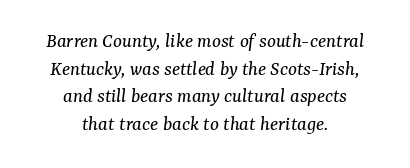
Q: Is the text bold? A: No.
Q: Is the text italic (slanted)? A: Yes, it leans right by about 7 degrees.
Q: Is the text underlined? A: No.
Q: How is the paragraph aligned? A: Centered.
Q: Is the spacing between letters normal or unusually wide? A: Normal.
Q: Is the spacing between lines tight, normal or loose? A: Normal.
